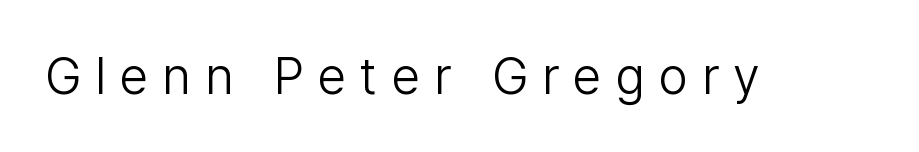
Q: Is the text bold? A: No.
Q: Is the text italic (slanted)? A: No, it is upright.
Q: Is the typeface a serif or a sans-serif typeface? A: Sans-serif.
Q: Is the text underlined? A: No.
Q: Is the spacing between letters normal or unusually wide? A: Unusually wide.
Q: Width (condensed, normal, or wide)? A: Normal.
Q: Stroke contrast? A: Low.
Q: x-height? A: Medium.
Q: Monospaced? A: No.
